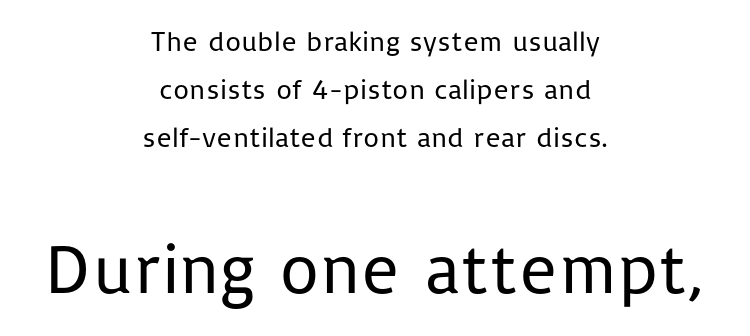
The image shows 70 px regular-weight sans-serif type, upright; set centered, line spacing 1.72x, normal letter spacing, not underlined; the second (bottom) block is 2.5x larger; low stroke contrast and a medium x-height.
